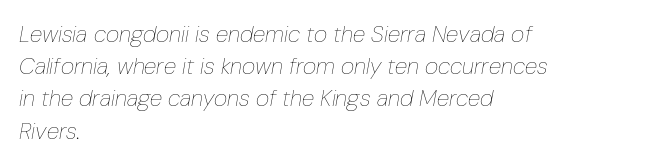
Q: Is the text bold? A: No.
Q: Is the text italic (slanted)? A: Yes, it leans right by about 10 degrees.
Q: Is the text underlined? A: No.
Q: How is the paragraph aligned? A: Left-aligned.
Q: Is the spacing between letters normal or unusually wide? A: Normal.
Q: Is the spacing between lines tight, normal or loose? A: Normal.
